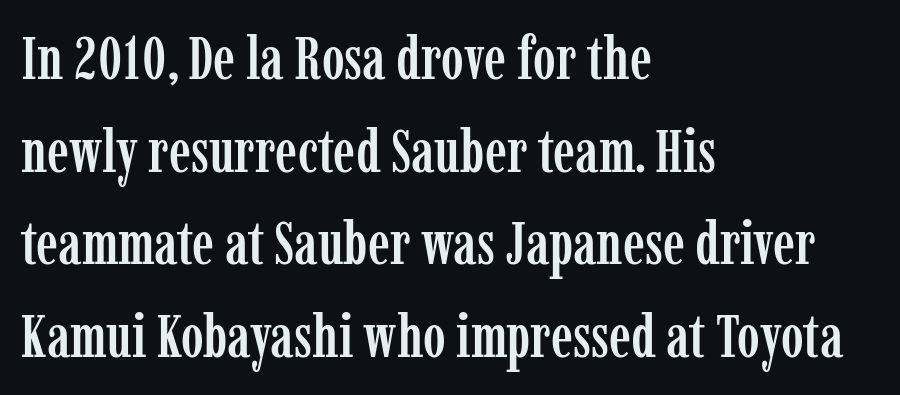
{"serif": "yes", "italic": "no", "width": "condensed", "stroke_contrast": "low", "x_height": "medium", "monospaced": "no", "underline": "no", "align": "left", "line_spacing": "normal", "line_spacing_ratio": 1.52, "letter_spacing": "normal", "letter_spacing_em": 0.0, "glyph_px": 61}
